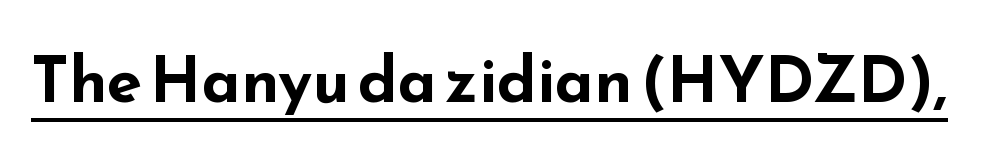
The image shows 64 px bold, wide sans-serif type, upright; set normal letter spacing, underlined; low stroke contrast and a small x-height.
